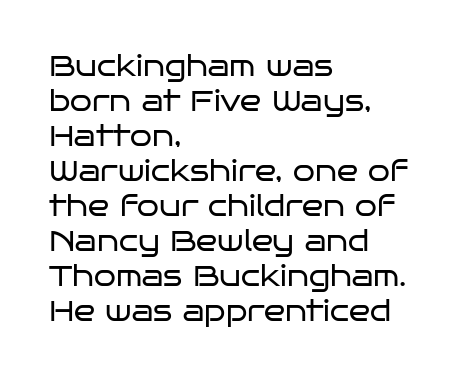
The image shows 28 px regular-weight, wide sans-serif type, upright; set left-aligned, normal line spacing (1.25x), normal letter spacing, not underlined; low stroke contrast and a large x-height.
